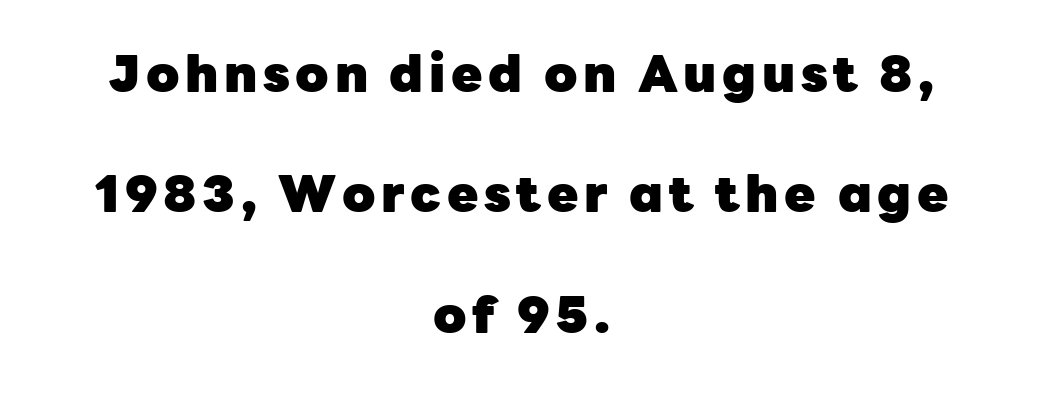
Check where the strokes stop: nothing finishes them off — pure sans. Tall strokes in this sample are plumb rather than angled. The gap between lines stays unmarked. Leftover space on each line is divided equally before and after the words. Emphasis by weight is at full strength: bold. This block would shrink considerably if given ordinary leading; it's expanded now.
